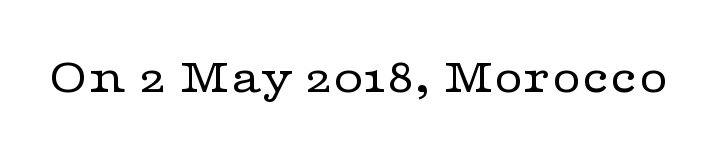
{"serif": "yes", "italic": "no", "bold": "no", "weight": "regular", "width": "wide", "stroke_contrast": "low", "x_height": "medium", "monospaced": "no", "underline": "no", "letter_spacing": "normal", "letter_spacing_em": 0.0, "glyph_px": 51}
